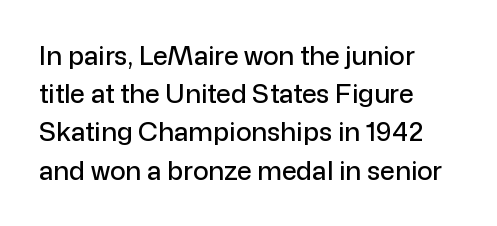
{"italic": "no", "underline": "no", "align": "left", "line_spacing": "normal", "line_spacing_ratio": 1.47, "letter_spacing": "normal", "letter_spacing_em": 0.0, "glyph_px": 26}
